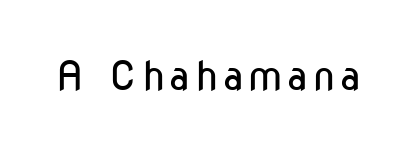
{"serif": "no", "italic": "no", "bold": "no", "weight": "regular", "width": "condensed", "stroke_contrast": "low", "x_height": "medium", "monospaced": "no", "underline": "no", "glyph_px": 40}
